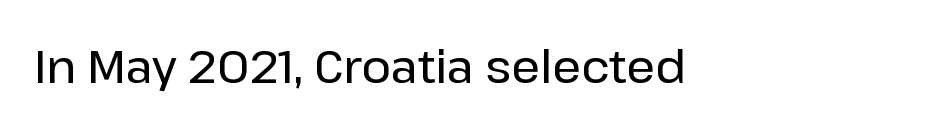
A typesetter would call this proportional, since set widths differ per character. The tracking reads as untouched default to a designer's eye. A student would call this left alignment; a typographer would say flush left, rag right. The gap between lines stays unmarked.
